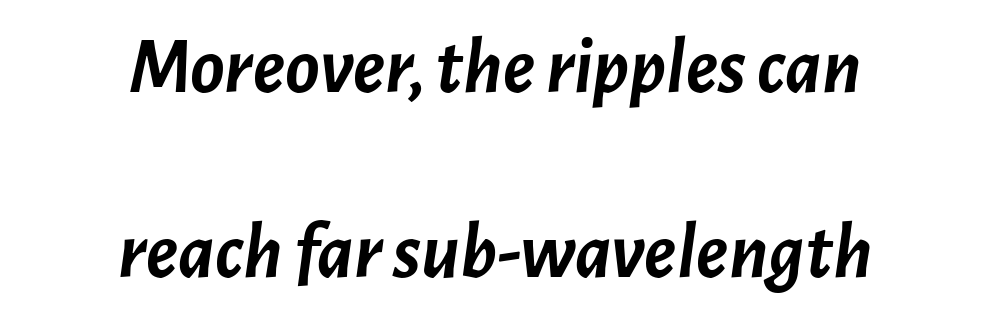
{"italic": "yes", "lean": "right", "slant_degrees": 7, "bold": "yes", "weight": "semibold", "width": "normal", "stroke_contrast": "low", "x_height": "medium", "monospaced": "no", "underline": "no", "align": "center", "line_spacing": "loose", "line_spacing_ratio": 2.31, "letter_spacing": "normal", "letter_spacing_em": 0.0, "glyph_px": 80}
